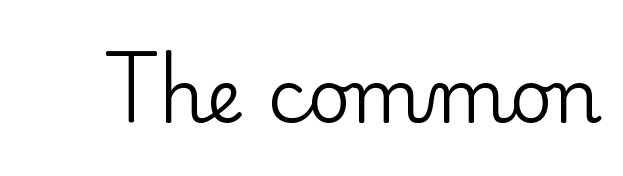
{"serif": "yes", "italic": "no", "bold": "no", "weight": "regular", "width": "normal", "stroke_contrast": "low", "x_height": "small", "monospaced": "no", "underline": "no", "letter_spacing": "normal", "letter_spacing_em": 0.0, "glyph_px": 74}
